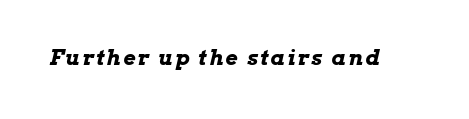
Q: Is the text bold? A: Yes.
Q: Is the text italic (slanted)? A: Yes, it leans right by about 13 degrees.
Q: Is the text underlined? A: No.
